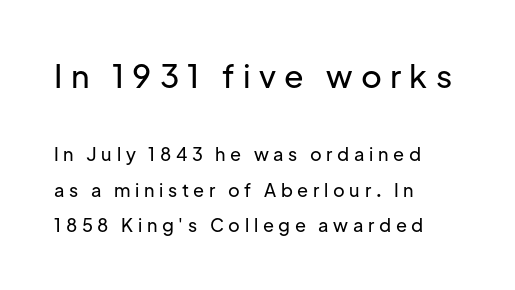
Think of a printed novel: that variable character pitch is what you see here. The earlier block is typeset at a bigger size than the later block. Caption: multi-line text, flush left, ragged right. Descenders hang freely into open space.
